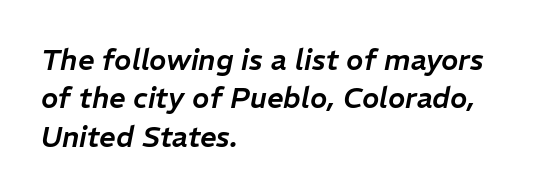
{"italic": "yes", "lean": "right", "slant_degrees": 11, "width": "normal", "stroke_contrast": "low", "x_height": "medium", "monospaced": "no", "underline": "no", "align": "left", "line_spacing": "normal", "line_spacing_ratio": 1.32, "letter_spacing": "normal", "letter_spacing_em": 0.0, "glyph_px": 29}
